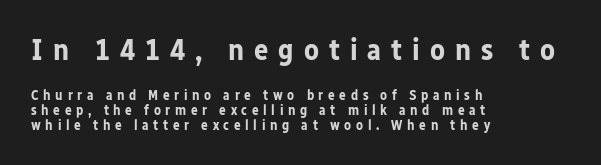
Q: Is the text bold? A: Yes.
Q: Is the text italic (slanted)? A: No, it is upright.
Q: Is the typeface a serif or a sans-serif typeface? A: Sans-serif.
Q: Is the text underlined? A: No.
Q: How is the paragraph aligned? A: Left-aligned.
Q: Is the spacing between letters normal or unusually wide? A: Unusually wide.
Q: Is the spacing between lines tight, normal or loose? A: Tight.
Q: Which block of text is set in a larger size, the first (top) or the second (bottom)? A: The first (top) one.
Q: Width (condensed, normal, or wide)? A: Normal.
Q: Stroke contrast? A: Low.
Q: x-height? A: Medium.
Q: Monospaced? A: No.
